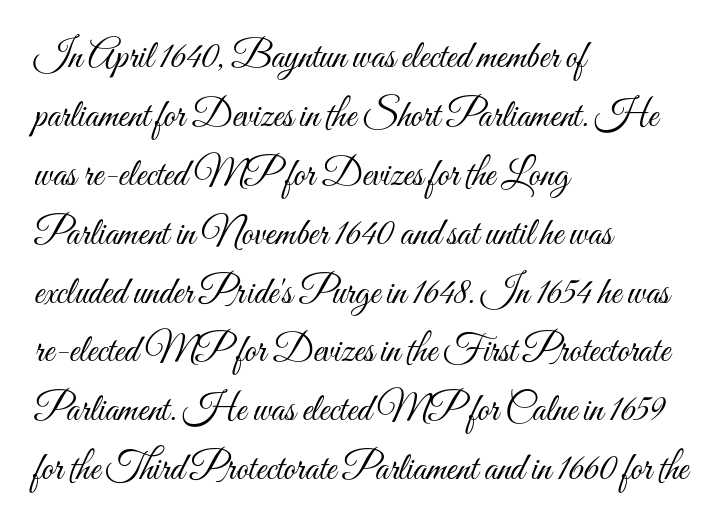
No letter is thick-stroked: the sample isn't bold. Alignment: flush left. This block has exactly the height ordinary leading produces. Characters follow at the spacing the type designer built in.
